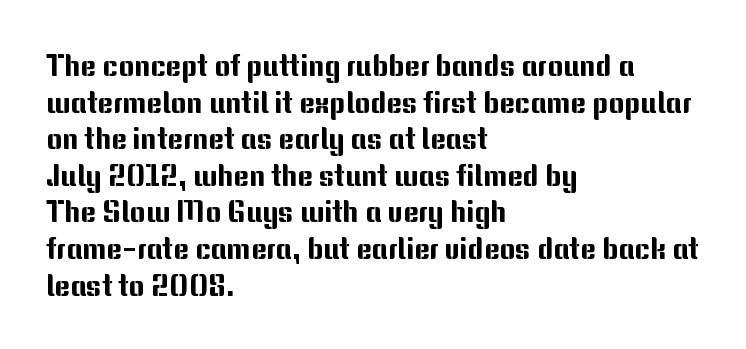
The tracking reads as untouched default to a designer's eye. Is this a fixed-width face? No — the glyphs have proportional, varying widths. You can tell it's not italic because the verticals are truly vertical. A sans-serif font was chosen for this passage. The strip under each line holds only bare page. Layout note: lines flush left.
